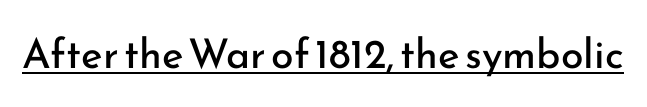
The rendered words wear a rule along their underside. The lettering holds an erect, upright posture throughout. Between one letter and the next there's only the usual sliver of space. To sum up the face: it is a sans, with no serifs. Character widths vary here, with narrow letters taking less room than wide ones. Bold? No — there's no thickening of the strokes.
